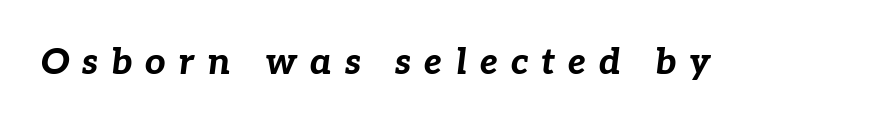
Q: Is the text bold? A: Yes.
Q: Is the text italic (slanted)? A: Yes, it leans right by about 7 degrees.
Q: Is the text underlined? A: No.
Q: Is the spacing between letters normal or unusually wide? A: Unusually wide.
Q: Width (condensed, normal, or wide)? A: Normal.
Q: Stroke contrast? A: Low.
Q: x-height? A: Medium.
Q: Monospaced? A: No.
